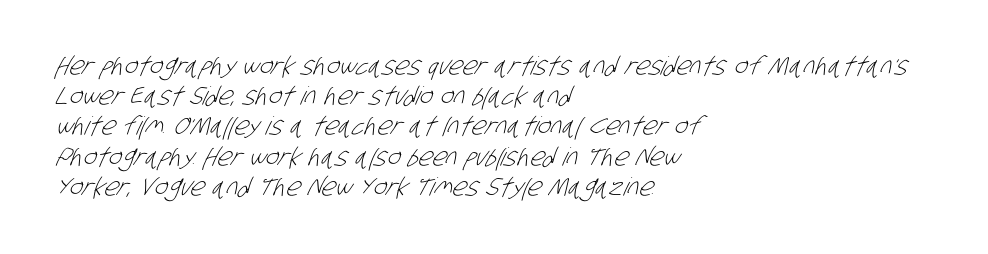
This sample is left-justified, so line endings fall wherever the words run out. A bare baseline throughout the passage. Glyph-to-glyph distance matches everyday printed text. Think standard paragraph weight, or any step lighter than that.
